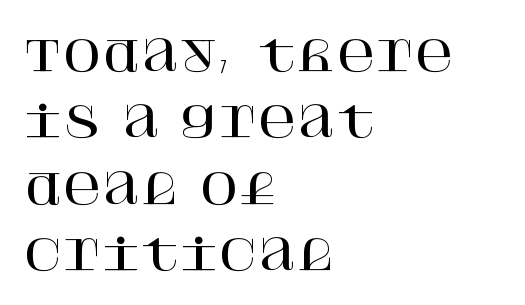
Horizontal bands of white between lines are of average thickness. The designer went with a serif here, giving each stem small feet. Where is the straight margin? On the left. Vertical strokes here are truly vertical.
